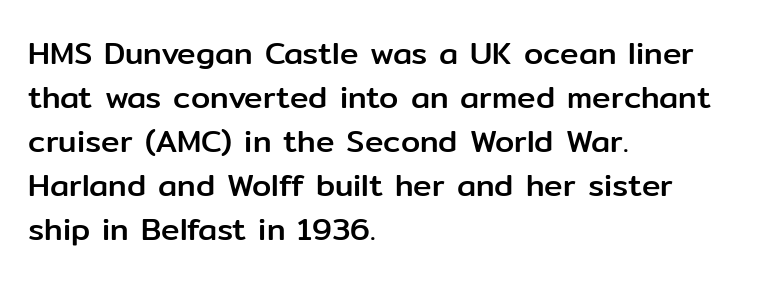
The space directly below the letters is spotless. Line beginnings align vertically; line endings do not. To sum up the face: it is a sans, with no serifs. Each letter keeps its own natural width here, so spacing adapts to shape. Does the leading feel generous? No, just average.
